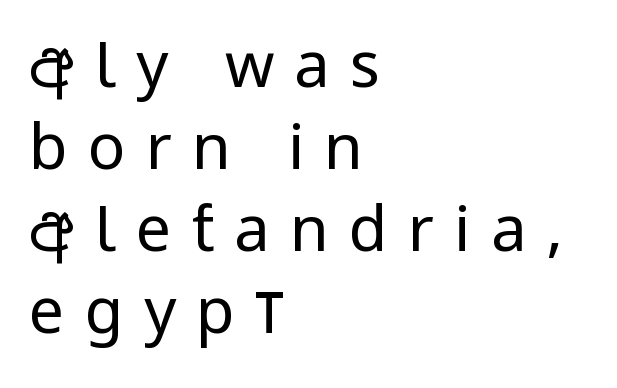
Q: Is the text bold? A: No.
Q: Is the text italic (slanted)? A: No, it is upright.
Q: Is the typeface a serif or a sans-serif typeface? A: Sans-serif.
Q: Is the text underlined? A: No.
Q: How is the paragraph aligned? A: Left-aligned.
Q: Is the spacing between letters normal or unusually wide? A: Unusually wide.
Q: Is the spacing between lines tight, normal or loose? A: Normal.
Q: Width (condensed, normal, or wide)? A: Condensed.
Q: Stroke contrast? A: Low.
Q: x-height? A: Large.
Q: Monospaced? A: No.
